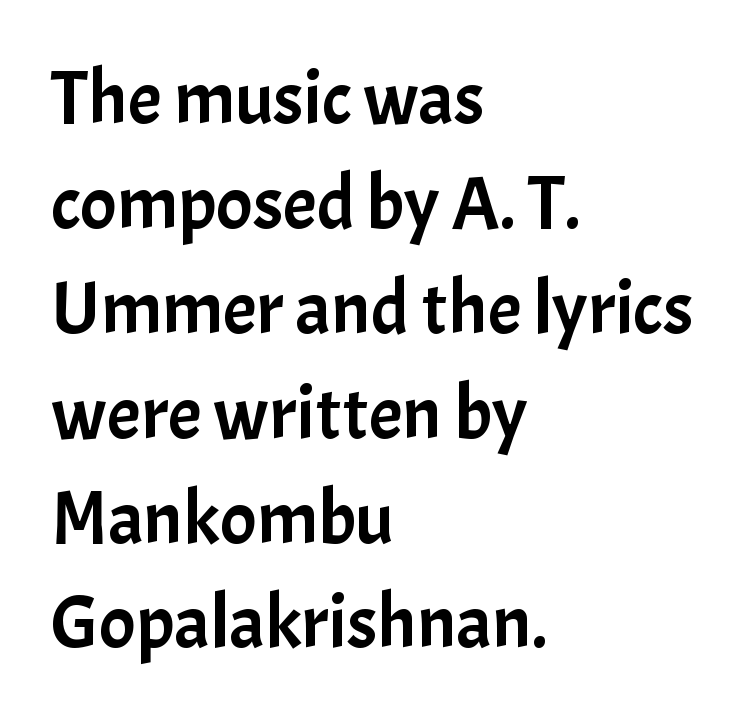
Q: Is the text italic (slanted)? A: No, it is upright.
Q: Is the typeface a serif or a sans-serif typeface? A: Sans-serif.
Q: Is the text underlined? A: No.
Q: How is the paragraph aligned? A: Left-aligned.
Q: Is the spacing between letters normal or unusually wide? A: Normal.
Q: Is the spacing between lines tight, normal or loose? A: Normal.
Q: Width (condensed, normal, or wide)? A: Normal.
Q: Stroke contrast? A: Low.
Q: x-height? A: Medium.
Q: Monospaced? A: No.
